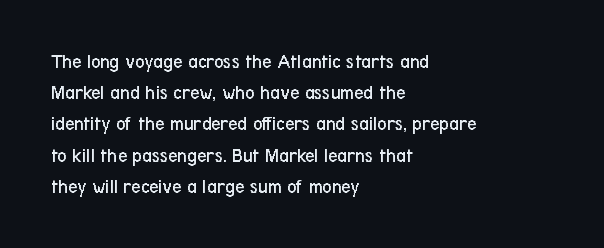
{"italic": "no", "bold": "no", "underline": "no", "align": "left", "line_spacing": "normal", "line_spacing_ratio": 1.56, "letter_spacing": "normal", "letter_spacing_em": 0.0, "glyph_px": 20}
